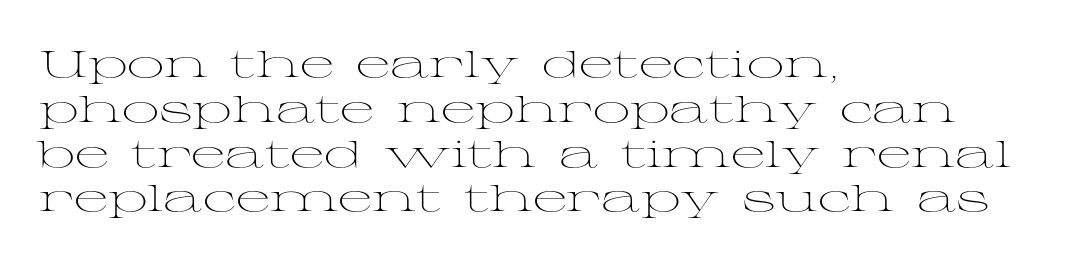
The image shows 37 px light, wide serif type, upright; set left-aligned, line spacing 1.21x, normal letter spacing, not underlined; medium stroke contrast and a medium x-height.
